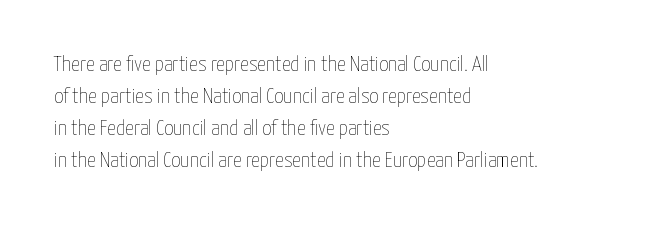
This sample uses an upright cut, with every glyph sitting square on the baseline. Check the space under the baseline: it is left empty. These lines are set flush left with a ragged right edge. Weight: not bold — regular or lighter.
